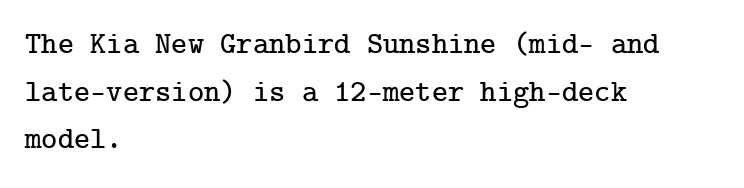
{"serif": "yes", "italic": "no", "width": "normal", "stroke_contrast": "low", "x_height": "medium", "underline": "no", "align": "left", "line_spacing": "normal", "line_spacing_ratio": 1.54, "letter_spacing": "normal", "letter_spacing_em": 0.0, "glyph_px": 31}
